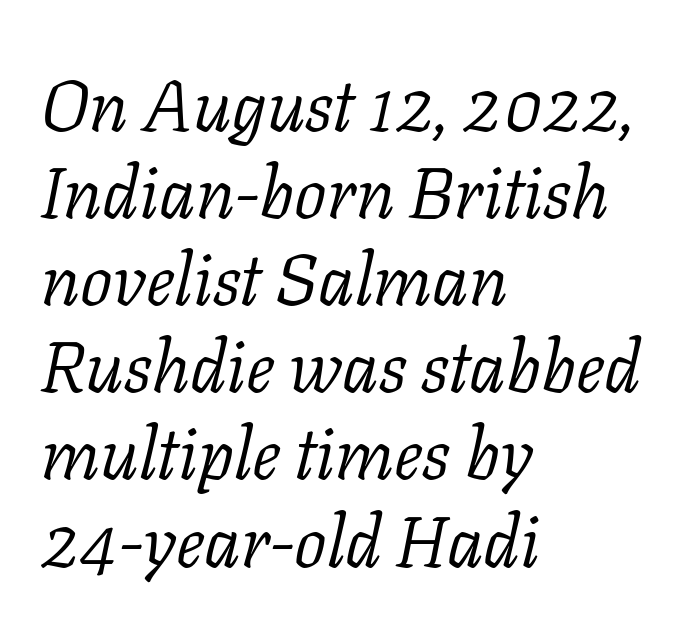
Observe the lean: these are italic letterforms. Here the glyphs are tracked normally, forming tight word shapes. Weight: regular or lighter. The space directly below the letters is spotless. The rendering uses natural spacing where letterforms have individual widths. Observe the serifs anchoring each vertical stroke in this sample.
